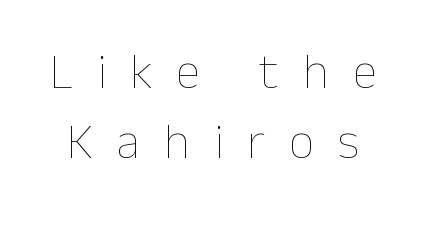
The image shows 50 px thin type, upright; set normal line spacing (1.41x), unusually wide letter spacing (+0.48 em), not underlined; low stroke contrast and a medium x-height.
